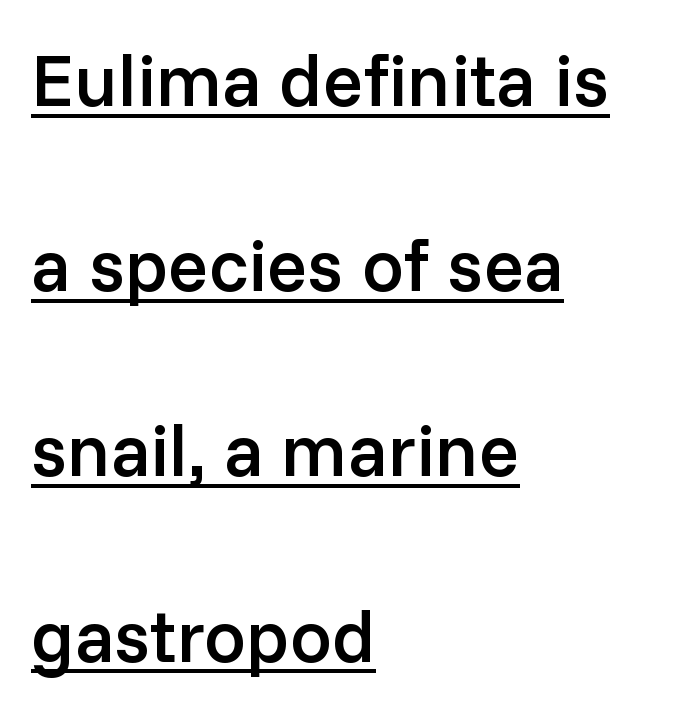
Interline gaps are noticeably wide in this sample. Note: no serifs on the glyphs. Each line starts at the same left margin while the right side varies. The glyphs are accompanied by a horizontal stroke just below them. Posture: upright roman. Stems and bowls a touch heavier than normal — semibold.
